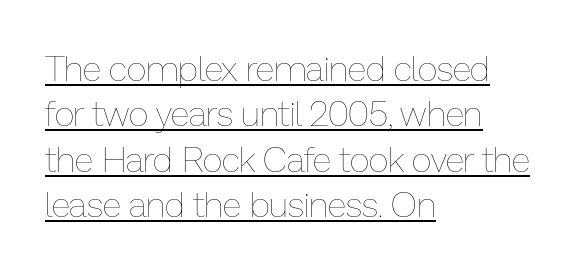
{"italic": "no", "bold": "no", "weight": "thin", "width": "normal", "stroke_contrast": "low", "x_height": "medium", "monospaced": "no", "underline": "yes", "align": "left", "line_spacing": "normal", "line_spacing_ratio": 1.3, "letter_spacing": "normal", "letter_spacing_em": 0.0, "glyph_px": 35}
